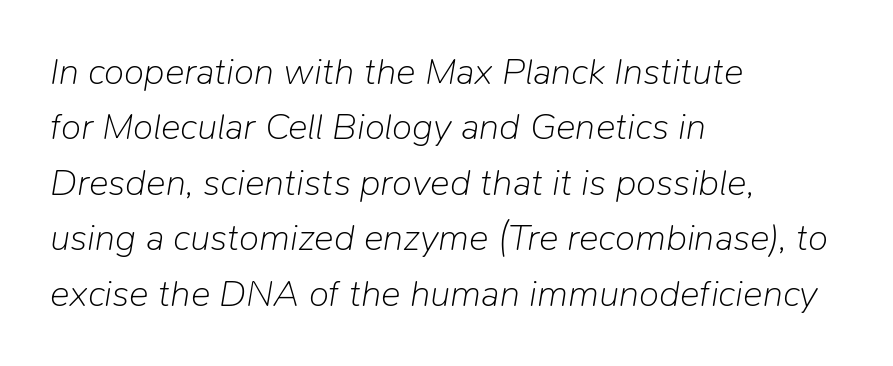
Q: Is the text bold? A: No.
Q: Is the text italic (slanted)? A: Yes, it leans right by about 9 degrees.
Q: Is the text underlined? A: No.
Q: How is the paragraph aligned? A: Left-aligned.
Q: Is the spacing between letters normal or unusually wide? A: Normal.
Q: Is the spacing between lines tight, normal or loose? A: Normal.
Q: Width (condensed, normal, or wide)? A: Normal.
Q: Stroke contrast? A: Low.
Q: x-height? A: Medium.
Q: Monospaced? A: No.
